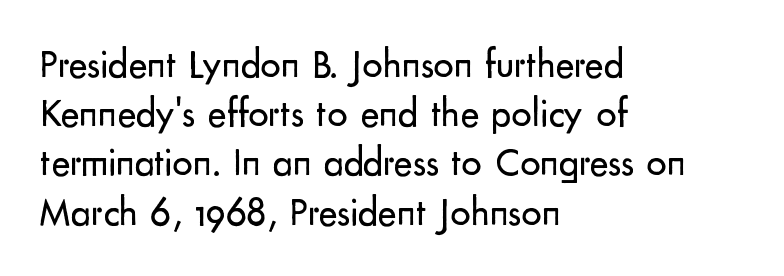
Q: Is the text bold? A: No.
Q: Is the text italic (slanted)? A: No, it is upright.
Q: Is the typeface a serif or a sans-serif typeface? A: Sans-serif.
Q: Is the text underlined? A: No.
Q: How is the paragraph aligned? A: Left-aligned.
Q: Is the spacing between letters normal or unusually wide? A: Normal.
Q: Width (condensed, normal, or wide)? A: Normal.
Q: Stroke contrast? A: Low.
Q: x-height? A: Small.
Q: Monospaced? A: No.
